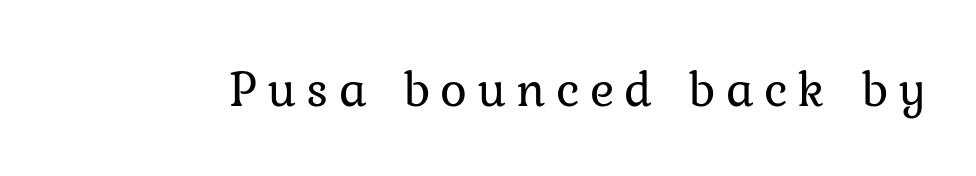
Q: Is the text bold? A: No.
Q: Is the text italic (slanted)? A: No, it is upright.
Q: Is the typeface a serif or a sans-serif typeface? A: Serif.
Q: Is the text underlined? A: No.
Q: Is the spacing between letters normal or unusually wide? A: Unusually wide.
Q: Width (condensed, normal, or wide)? A: Normal.
Q: Stroke contrast? A: Low.
Q: x-height? A: Medium.
Q: Monospaced? A: No.
